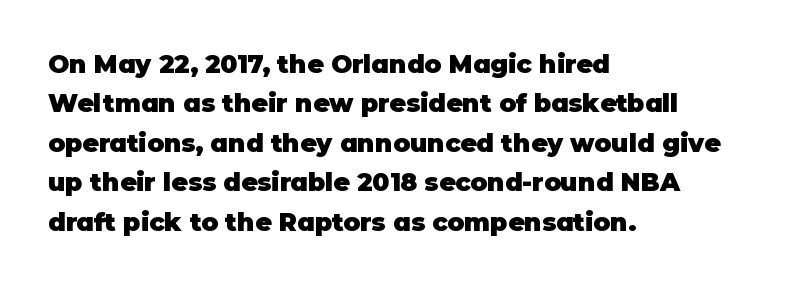
Q: Is the text bold? A: Yes.
Q: Is the text italic (slanted)? A: No, it is upright.
Q: Is the text underlined? A: No.
Q: How is the paragraph aligned? A: Left-aligned.
Q: Is the spacing between letters normal or unusually wide? A: Normal.
Q: Is the spacing between lines tight, normal or loose? A: Normal.
